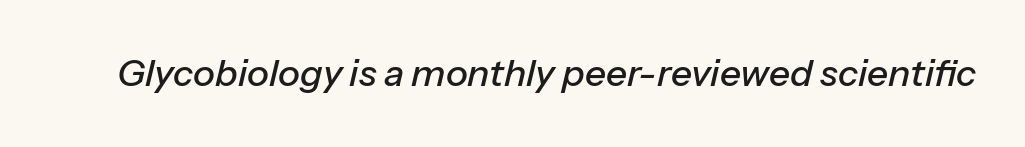
{"italic": "yes", "lean": "right", "slant_degrees": 13, "width": "normal", "stroke_contrast": "low", "x_height": "medium", "monospaced": "no", "underline": "no", "letter_spacing": "normal", "letter_spacing_em": 0.0, "glyph_px": 37}
